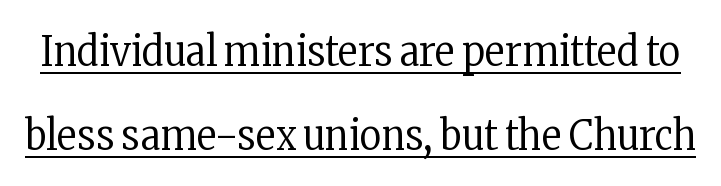
Q: Is the text bold? A: No.
Q: Is the text italic (slanted)? A: No, it is upright.
Q: Is the typeface a serif or a sans-serif typeface? A: Serif.
Q: Is the text underlined? A: Yes.
Q: Is the spacing between letters normal or unusually wide? A: Normal.
Q: Is the spacing between lines tight, normal or loose? A: Loose.
Q: Width (condensed, normal, or wide)? A: Condensed.
Q: Stroke contrast? A: Low.
Q: x-height? A: Medium.
Q: Monospaced? A: No.
